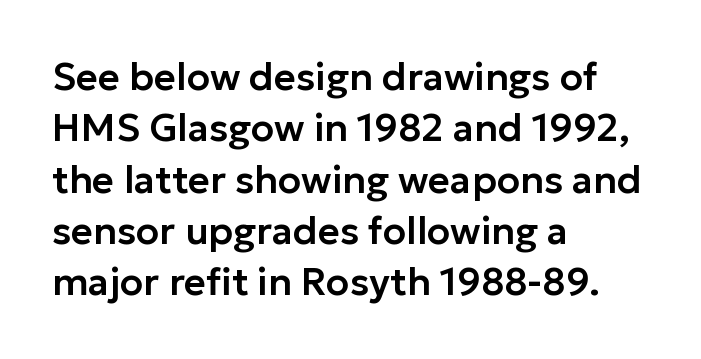
{"serif": "no", "italic": "no", "width": "normal", "stroke_contrast": "low", "x_height": "medium", "monospaced": "no", "underline": "no", "align": "left", "line_spacing": "normal", "line_spacing_ratio": 1.35, "letter_spacing": "normal", "letter_spacing_em": 0.0, "glyph_px": 38}
